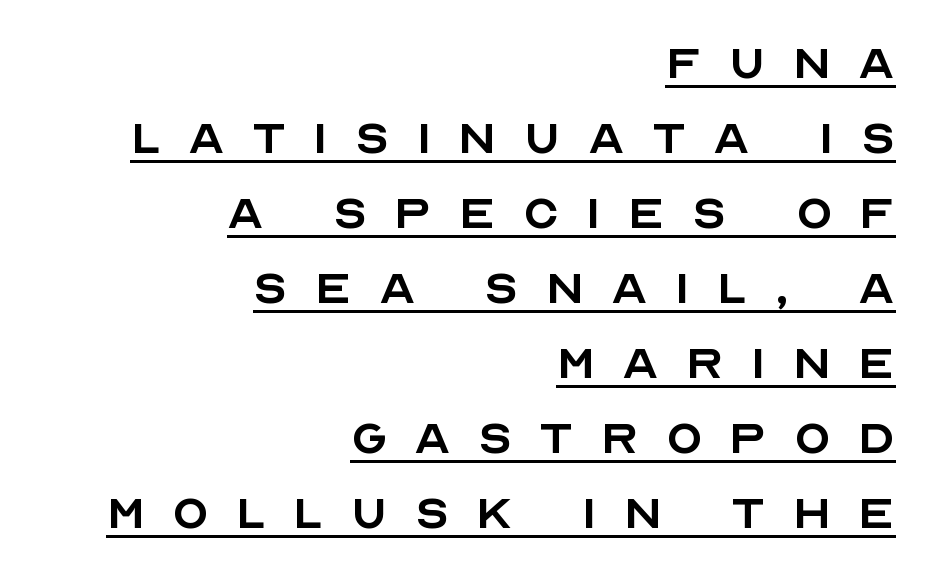
{"serif": "no", "italic": "no", "bold": "no", "weight": "regular", "width": "normal", "x_height": "large", "monospaced": "no", "underline": "yes", "align": "right", "line_spacing": "normal", "line_spacing_ratio": 1.27, "letter_spacing": "wide", "letter_spacing_em": 0.46, "glyph_px": 59}
